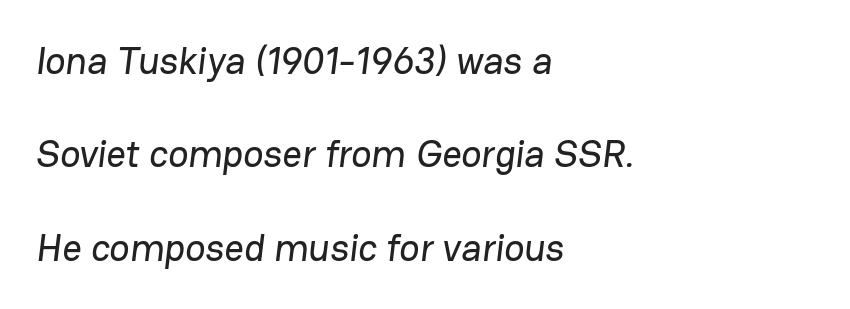
{"serif": "no", "width": "normal", "stroke_contrast": "low", "x_height": "medium", "monospaced": "no", "underline": "no", "align": "left", "line_spacing": "loose", "line_spacing_ratio": 2.46, "letter_spacing": "normal", "letter_spacing_em": 0.0, "glyph_px": 38}
